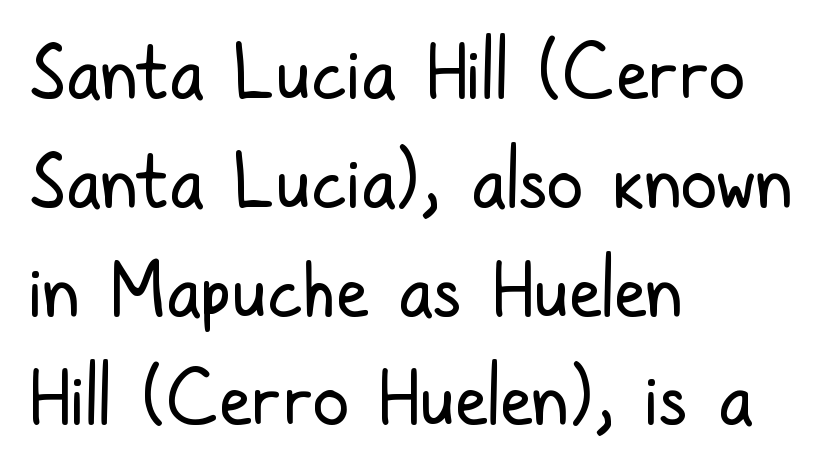
The image shows 73 px regular-weight, condensed sans-serif type, upright; set left-aligned, normal line spacing (1.49x), normal letter spacing, not underlined; low stroke contrast and a medium x-height.
